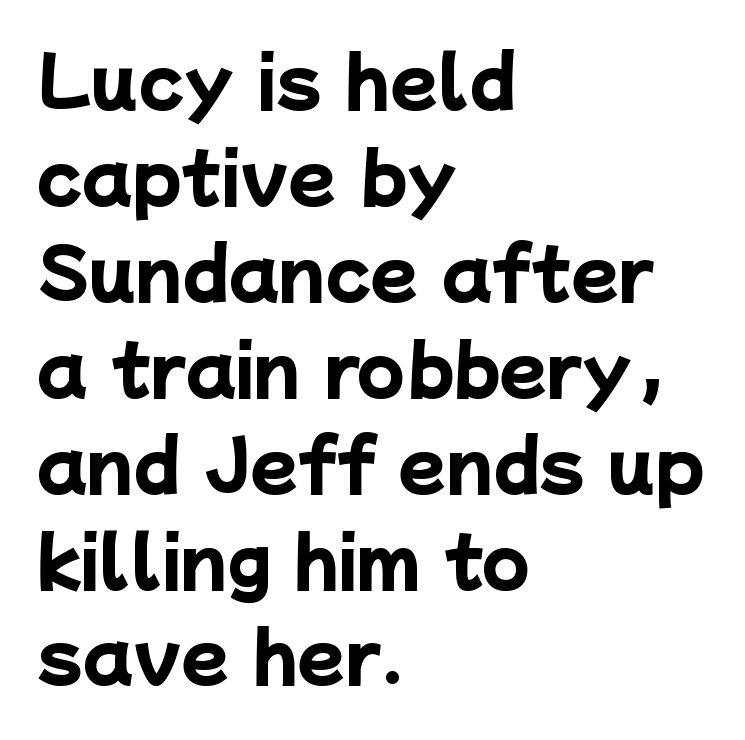
{"serif": "no", "bold": "yes", "weight": "heavy", "width": "normal", "stroke_contrast": "low", "x_height": "medium", "monospaced": "no", "underline": "no", "align": "left", "line_spacing": "normal", "line_spacing_ratio": 1.39, "letter_spacing": "normal", "letter_spacing_em": 0.0, "glyph_px": 69}
